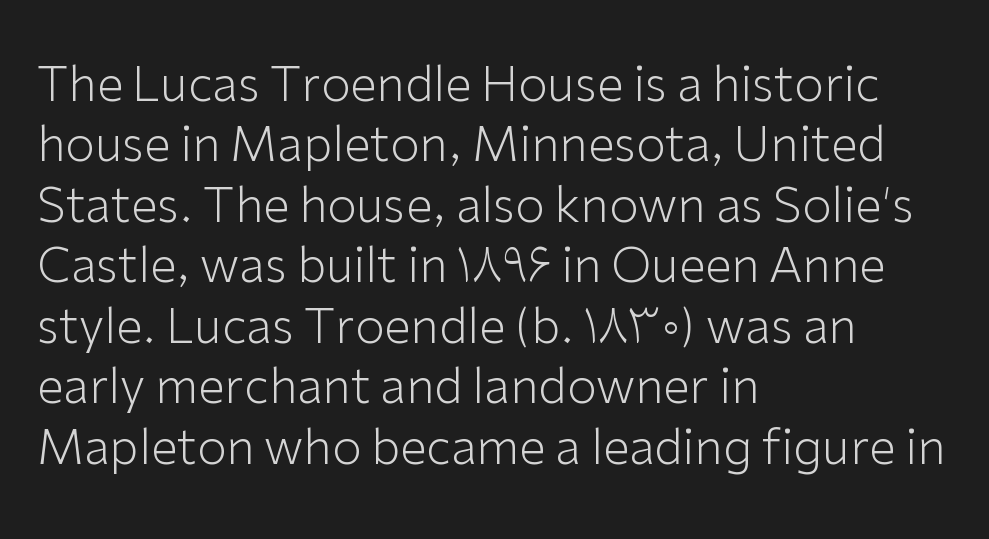
Q: Is the text bold? A: No.
Q: Is the text italic (slanted)? A: No, it is upright.
Q: Is the typeface a serif or a sans-serif typeface? A: Sans-serif.
Q: Is the text underlined? A: No.
Q: How is the paragraph aligned? A: Left-aligned.
Q: Is the spacing between letters normal or unusually wide? A: Normal.
Q: Is the spacing between lines tight, normal or loose? A: Normal.
Q: Width (condensed, normal, or wide)? A: Normal.
Q: Stroke contrast? A: Low.
Q: x-height? A: Medium.
Q: Monospaced? A: No.
